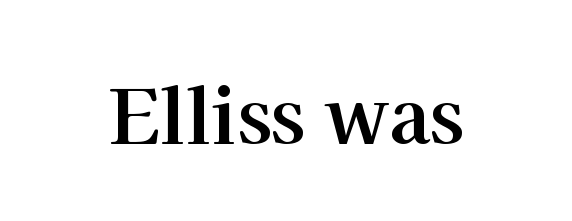
This is serif lettering, the kind often seen in printed books. The typesetting leans heavy: a genuine bold. The strip under each line holds only bare page. Observe the ordinary spacing: letters are neighbours, not strangers. These lines are rendered in a variable-pitch font. This is roman type, the default non-slanted kind.
